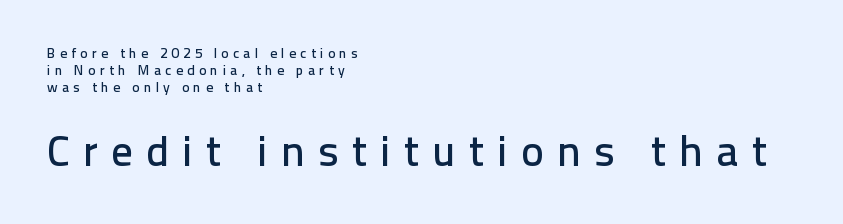
Examine the stroke ends and you'll find no serifs. Is this a fixed-width face? No — the glyphs have proportional, varying widths. Bigger letters appear in the bottom chunk; the top chunk is reduced. Bare-footed words on every line. No italicization has been applied; the sample stays upright.
